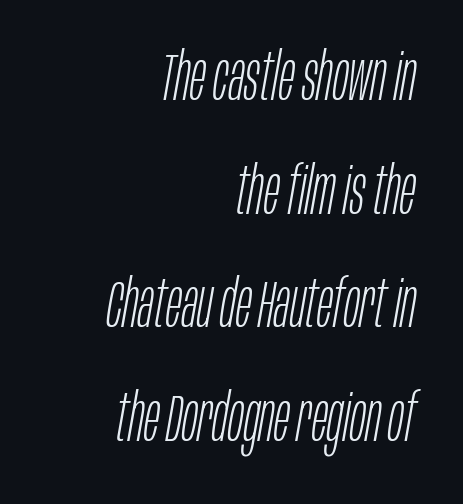
The image shows 66 px light, condensed type, italic (leaning right); set right-aligned, line spacing 1.72x, normal letter spacing, not underlined; low stroke contrast and a large x-height.
